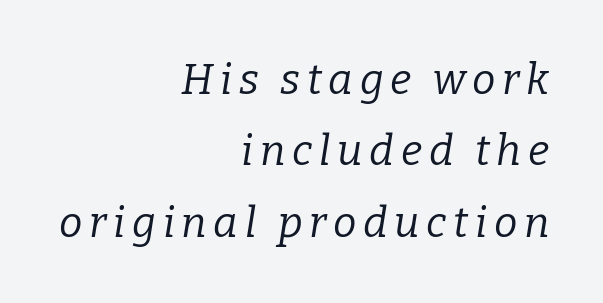
Q: Is the text bold? A: No.
Q: Is the text italic (slanted)? A: Yes, it leans right by about 9 degrees.
Q: Is the typeface a serif or a sans-serif typeface? A: Serif.
Q: Is the text underlined? A: No.
Q: How is the paragraph aligned? A: Right-aligned.
Q: Is the spacing between lines tight, normal or loose? A: Normal.
Q: Width (condensed, normal, or wide)? A: Normal.
Q: Stroke contrast? A: Low.
Q: x-height? A: Medium.
Q: Monospaced? A: No.
